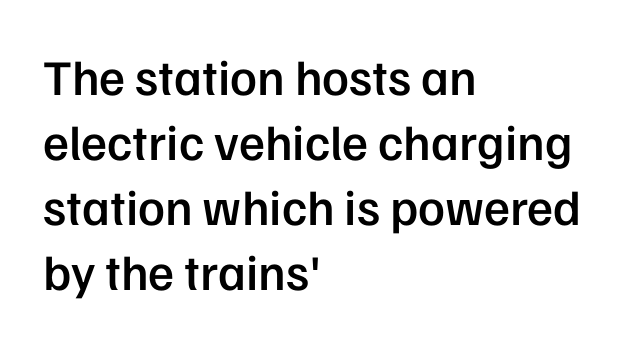
{"serif": "no", "italic": "no", "bold": "semi", "weight": "semibold", "width": "normal", "stroke_contrast": "low", "x_height": "medium", "monospaced": "no", "underline": "no", "align": "left", "line_spacing": "normal", "line_spacing_ratio": 1.3, "letter_spacing": "normal", "letter_spacing_em": 0.0, "glyph_px": 50}
